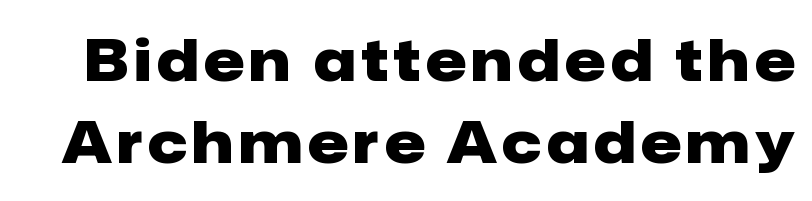
Q: Is the text bold? A: Yes.
Q: Is the text italic (slanted)? A: No, it is upright.
Q: Is the typeface a serif or a sans-serif typeface? A: Sans-serif.
Q: Is the text underlined? A: No.
Q: Is the spacing between lines tight, normal or loose? A: Normal.
Q: Width (condensed, normal, or wide)? A: Normal.
Q: Stroke contrast? A: Low.
Q: x-height? A: Medium.
Q: Monospaced? A: No.
